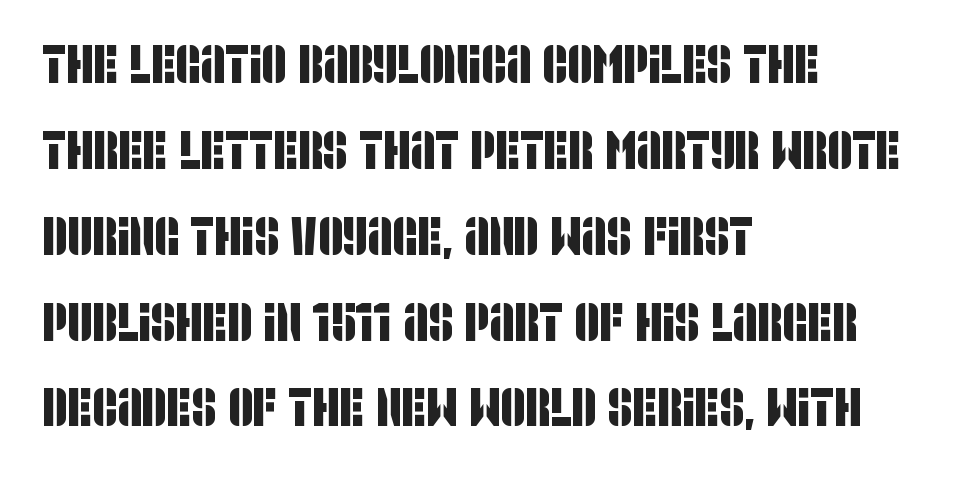
The lines in this sample share a left origin and differ only in where they stop. Compared with typical paragraphs, the rows here are spaced about the same. A typesetter would call this zero additional tracking. Observe the absence of serifs on each vertical stroke in this sample. The face used here is proportionally spaced, like ordinary book or web type.
